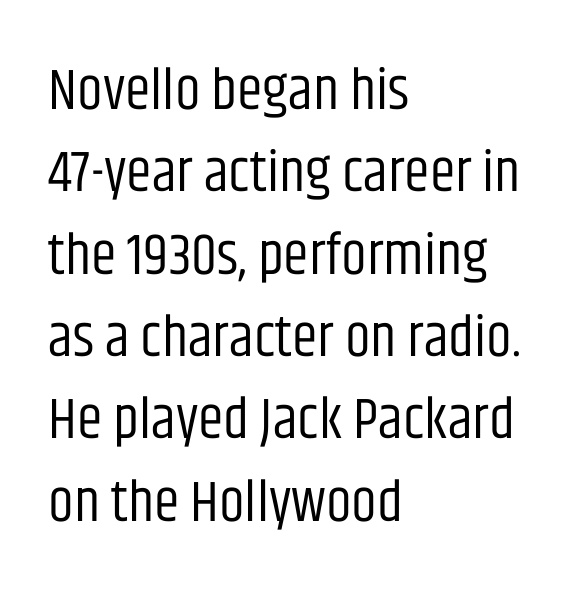
The image shows 58 px regular-weight, condensed sans-serif type, upright; set left-aligned, normal line spacing (1.42x), normal letter spacing, not underlined; low stroke contrast and a large x-height.
